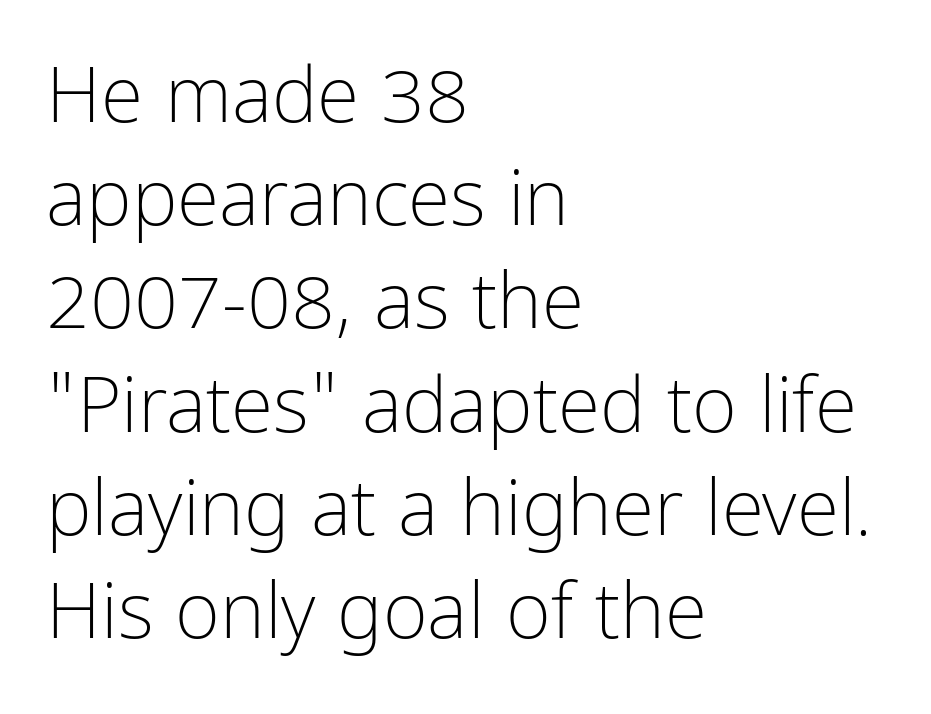
The image shows 77 px light, condensed sans-serif type, upright; set left-aligned, normal line spacing (1.34x), normal letter spacing, not underlined; low stroke contrast and a medium x-height.
